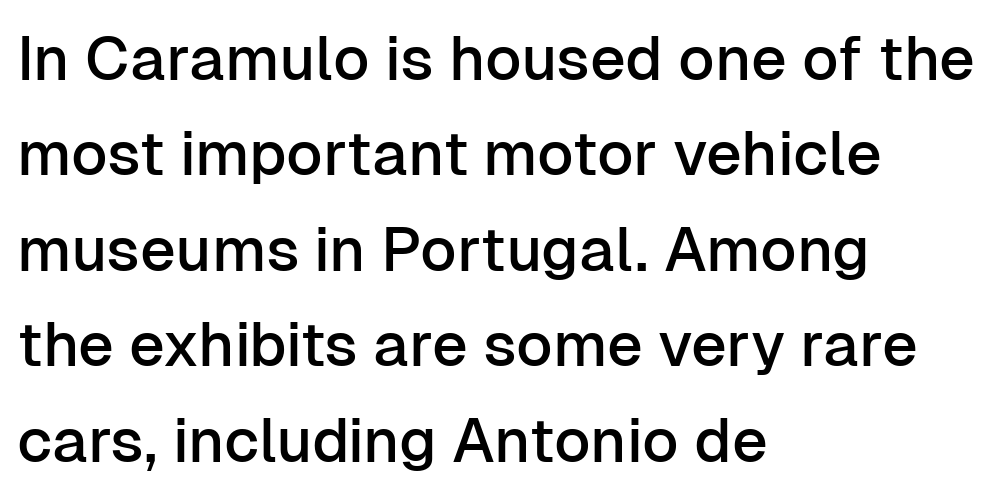
The image shows 62 px sans-serif type, upright; set left-aligned, normal line spacing (1.54x), normal letter spacing, not underlined; low stroke contrast and a medium x-height.
